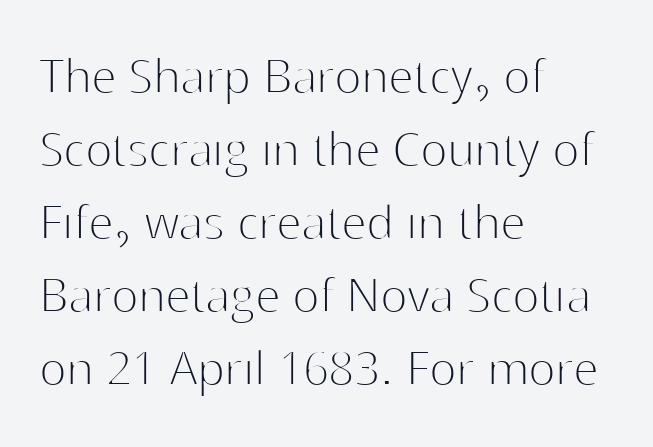
Q: Is the text bold? A: No.
Q: Is the text italic (slanted)? A: No, it is upright.
Q: Is the typeface a serif or a sans-serif typeface? A: Sans-serif.
Q: Is the text underlined? A: No.
Q: How is the paragraph aligned? A: Left-aligned.
Q: Is the spacing between letters normal or unusually wide? A: Normal.
Q: Is the spacing between lines tight, normal or loose? A: Normal.
Q: Width (condensed, normal, or wide)? A: Normal.
Q: Stroke contrast? A: High.
Q: x-height? A: Medium.
Q: Monospaced? A: No.
